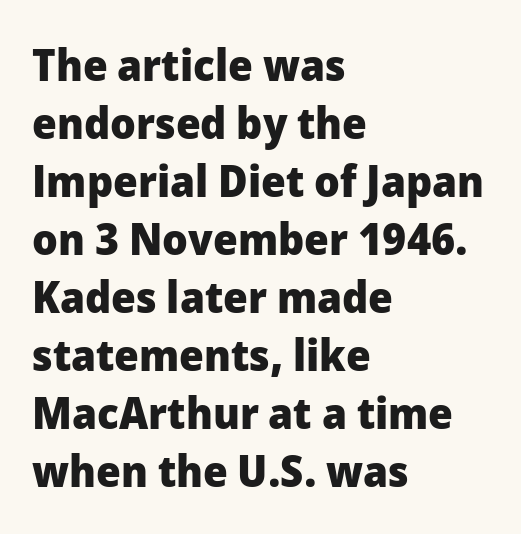
{"serif": "no", "italic": "no", "bold": "yes", "weight": "heavy", "width": "normal", "stroke_contrast": "low", "x_height": "medium", "monospaced": "no", "underline": "no", "align": "left", "line_spacing": "normal", "line_spacing_ratio": 1.29, "letter_spacing": "normal", "letter_spacing_em": 0.0, "glyph_px": 45}
